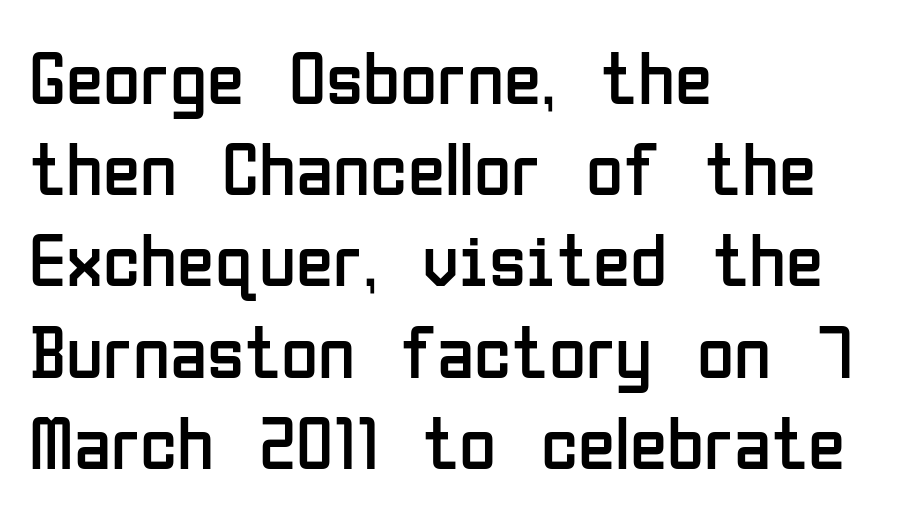
Here the designer chose a conventional face with non-uniform glyph widths. The passage shown is not underscored anywhere. The face looks like a standard text weight, possibly lighter. A typesetter would label this face a sans. These lines are set flush left with a ragged right edge. Unlike italic type, these characters show no tilt at all.
